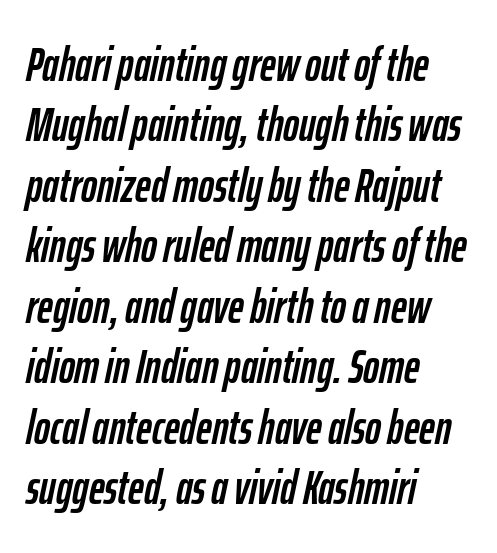
{"italic": "yes", "lean": "right", "slant_degrees": 12, "width": "condensed", "stroke_contrast": "low", "x_height": "medium", "monospaced": "no", "underline": "no", "align": "left", "line_spacing": "normal", "line_spacing_ratio": 1.26, "letter_spacing": "normal", "letter_spacing_em": 0.0, "glyph_px": 48}
